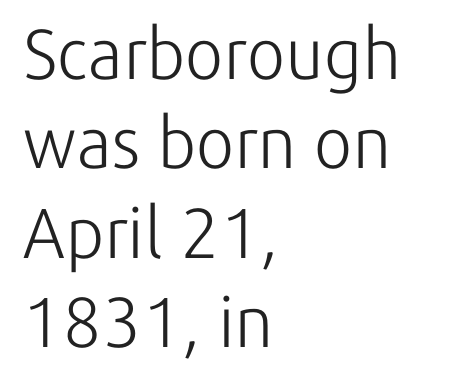
{"serif": "no", "italic": "no", "bold": "no", "weight": "light", "width": "normal", "stroke_contrast": "low", "x_height": "medium", "monospaced": "no", "underline": "no", "align": "left", "line_spacing": "normal", "line_spacing_ratio": 1.26, "letter_spacing": "normal", "letter_spacing_em": 0.0, "glyph_px": 71}
